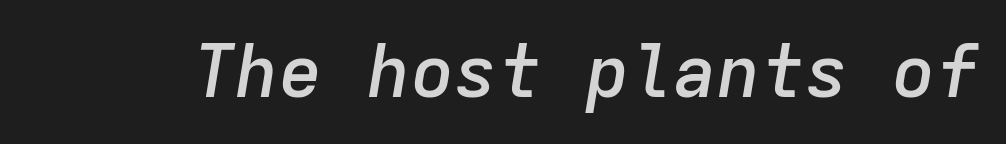
{"italic": "yes", "lean": "right", "slant_degrees": 9, "bold": "semi", "weight": "semibold", "width": "normal", "stroke_contrast": "low", "x_height": "medium", "monospaced": "yes", "underline": "no", "letter_spacing": "normal", "letter_spacing_em": 0.0, "glyph_px": 73}
